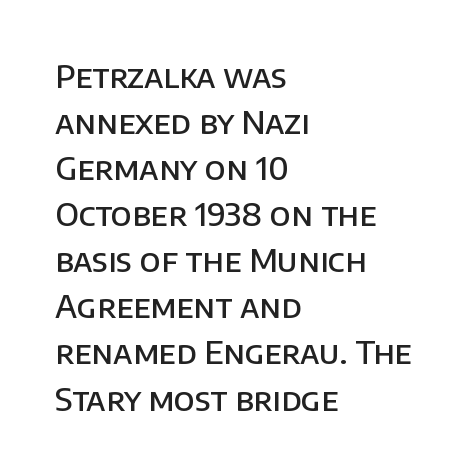
The image shows 32 px semibold sans-serif type, upright; set left-aligned, normal line spacing (1.44x), normal letter spacing, not underlined; low stroke contrast and a large x-height.
